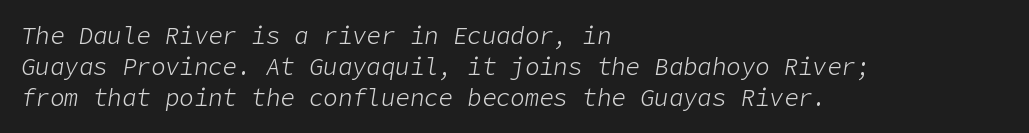
{"italic": "yes", "lean": "right", "slant_degrees": 9, "bold": "no", "underline": "no", "align": "left", "line_spacing": "normal", "line_spacing_ratio": 1.29, "letter_spacing": "normal", "letter_spacing_em": 0.0, "glyph_px": 24}
